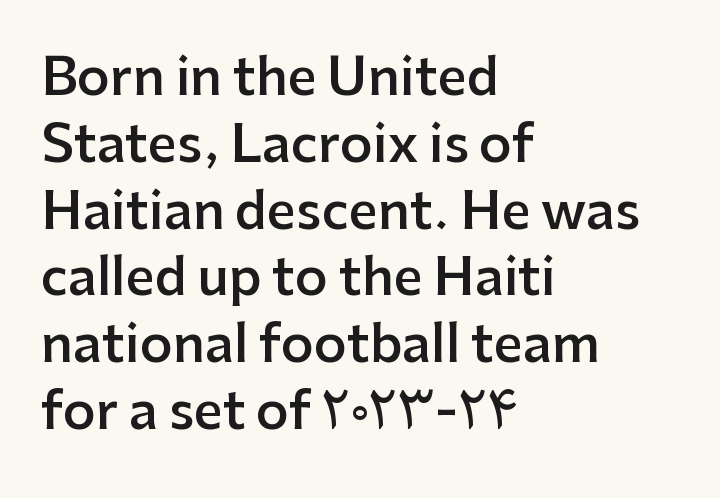
The image shows 51 px semibold sans-serif type, upright; set left-aligned, normal line spacing (1.31x), normal letter spacing, not underlined; low stroke contrast and a medium x-height.
